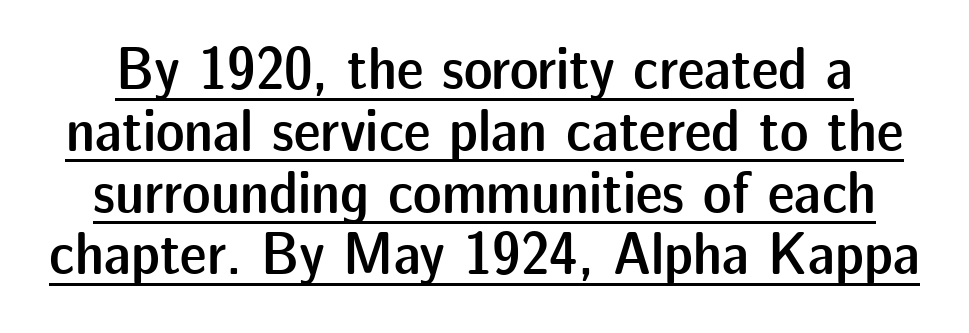
{"serif": "no", "italic": "no", "bold": "semi", "weight": "semibold", "width": "normal", "stroke_contrast": "low", "x_height": "medium", "monospaced": "no", "underline": "yes", "line_spacing": "tight", "line_spacing_ratio": 1.03, "letter_spacing": "normal", "letter_spacing_em": 0.0, "glyph_px": 60}
